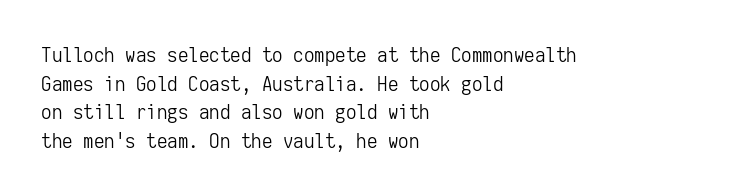
Q: Is the text bold? A: No.
Q: Is the text italic (slanted)? A: No, it is upright.
Q: Is the text underlined? A: No.
Q: How is the paragraph aligned? A: Left-aligned.
Q: Is the spacing between letters normal or unusually wide? A: Normal.
Q: Is the spacing between lines tight, normal or loose? A: Normal.
